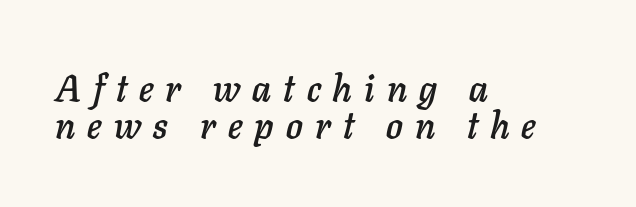
Q: Is the text italic (slanted)? A: Yes, it leans right by about 11 degrees.
Q: Is the text underlined? A: No.
Q: How is the paragraph aligned? A: Left-aligned.
Q: Is the spacing between letters normal or unusually wide? A: Unusually wide.
Q: Is the spacing between lines tight, normal or loose? A: Tight.
Q: Width (condensed, normal, or wide)? A: Normal.
Q: Stroke contrast? A: Low.
Q: x-height? A: Medium.
Q: Monospaced? A: No.
